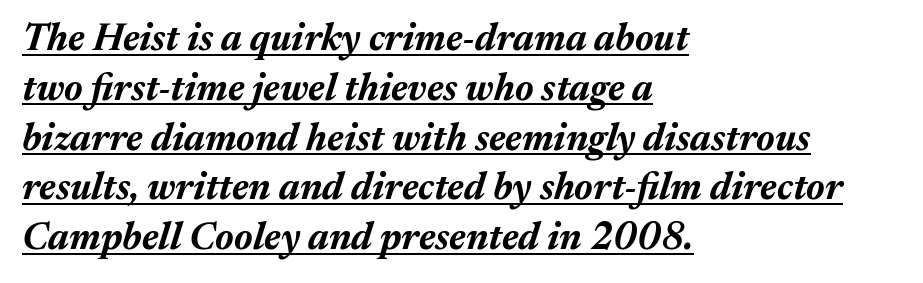
{"italic": "yes", "lean": "right", "slant_degrees": 17, "bold": "yes", "weight": "bold", "width": "normal", "stroke_contrast": "medium", "x_height": "medium", "monospaced": "no", "underline": "yes", "align": "left", "line_spacing": "normal", "line_spacing_ratio": 1.31, "letter_spacing": "normal", "letter_spacing_em": 0.0, "glyph_px": 38}
